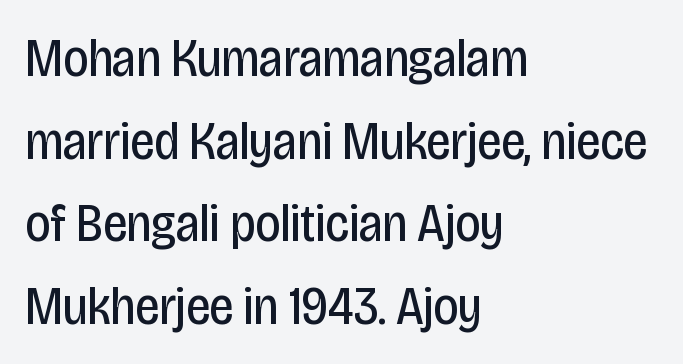
Posture: straight, roman, zero tilt. The passage shown is not bold in any degree. A typesetter would label this face a sans. Looks like regular typesetting: each glyph gets only the width it needs.
